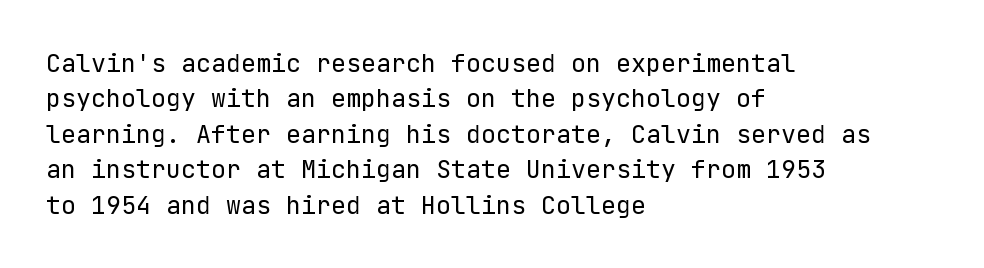
Q: Is the text bold? A: No.
Q: Is the text italic (slanted)? A: No, it is upright.
Q: Is the text underlined? A: No.
Q: How is the paragraph aligned? A: Left-aligned.
Q: Is the spacing between letters normal or unusually wide? A: Normal.
Q: Is the spacing between lines tight, normal or loose? A: Normal.
